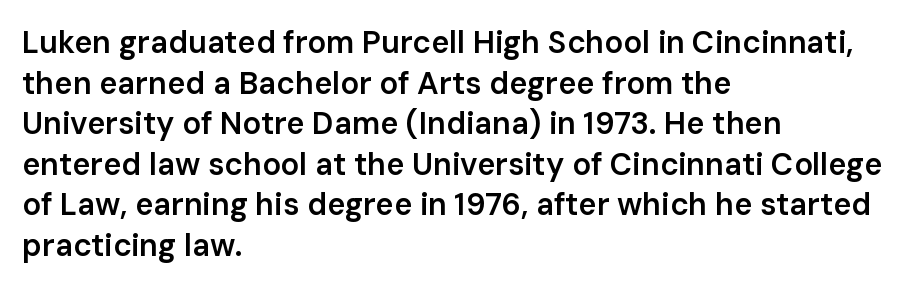
{"serif": "no", "italic": "no", "bold": "semi", "weight": "semibold", "width": "normal", "stroke_contrast": "low", "x_height": "medium", "monospaced": "no", "underline": "no", "align": "left", "line_spacing": "normal", "line_spacing_ratio": 1.31, "letter_spacing": "normal", "letter_spacing_em": 0.0, "glyph_px": 31}
